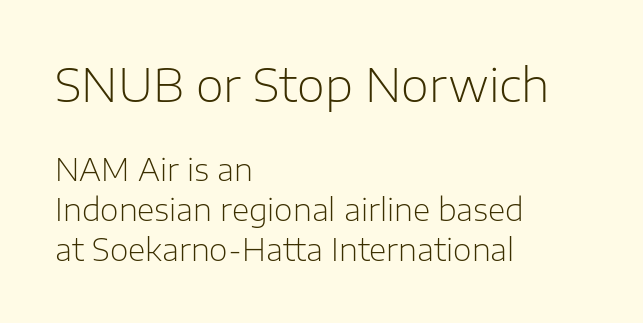
These lines were composed using upright roman letters. Type size steps down from the first block to the second. Type style note: lacks serifs. Notice how the passage keeps a crisp vertical edge on the left only. Type without underlining. The weight would be labelled regular, book, light, or lighter still.
